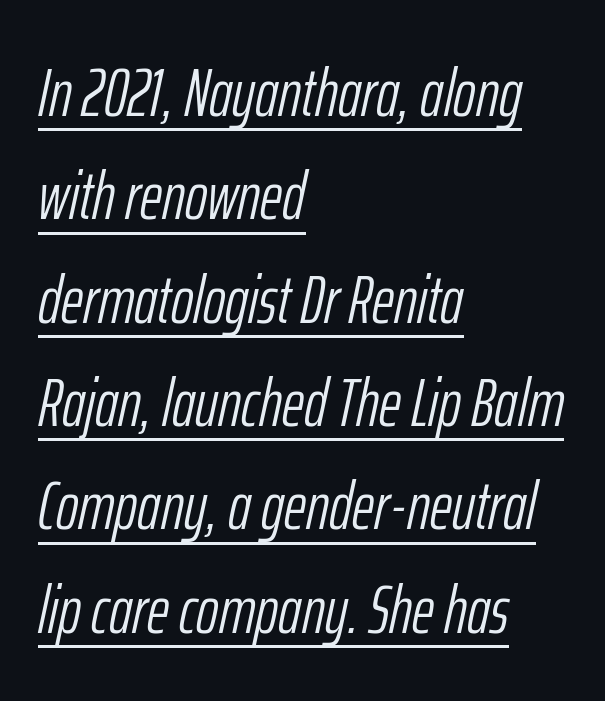
{"italic": "yes", "lean": "right", "slant_degrees": 12, "bold": "no", "weight": "light", "width": "condensed", "stroke_contrast": "low", "x_height": "medium", "monospaced": "no", "underline": "yes", "align": "left", "line_spacing": "normal", "line_spacing_ratio": 1.52, "letter_spacing": "normal", "letter_spacing_em": 0.0, "glyph_px": 68}
